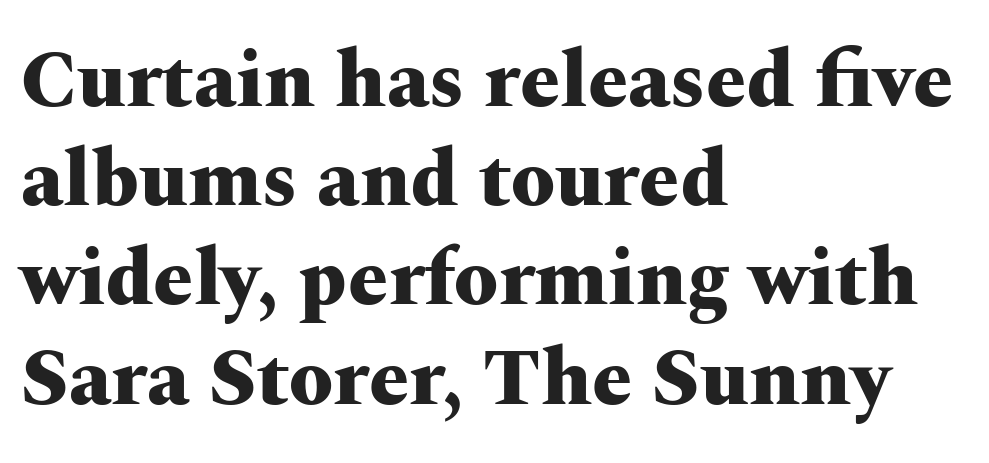
{"serif": "yes", "italic": "no", "bold": "yes", "weight": "heavy", "width": "wide", "stroke_contrast": "medium", "x_height": "medium", "monospaced": "no", "underline": "no", "align": "left", "line_spacing_ratio": 1.24, "letter_spacing": "normal", "letter_spacing_em": 0.0, "glyph_px": 80}
